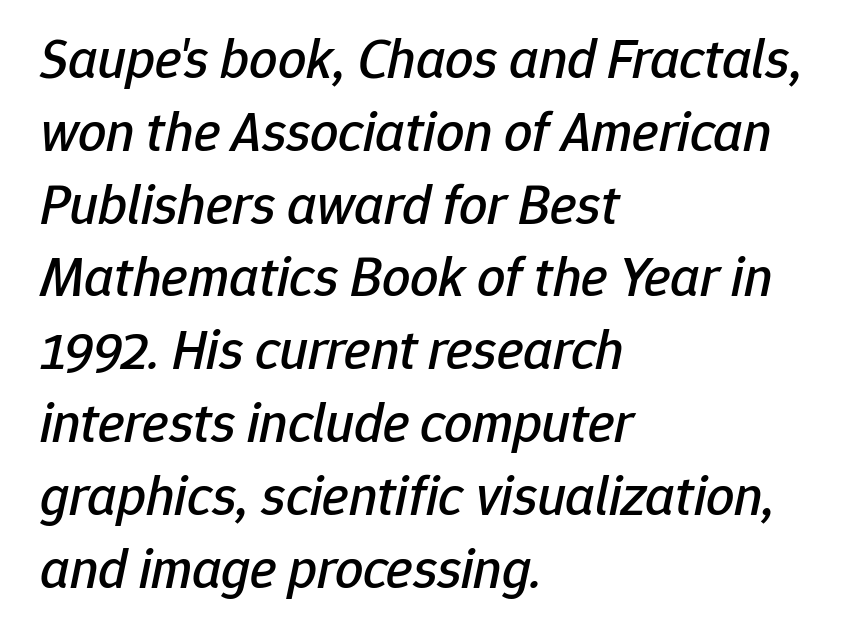
Q: Is the text italic (slanted)? A: Yes, it leans right by about 12 degrees.
Q: Is the text underlined? A: No.
Q: How is the paragraph aligned? A: Left-aligned.
Q: Is the spacing between letters normal or unusually wide? A: Normal.
Q: Is the spacing between lines tight, normal or loose? A: Normal.
Q: Width (condensed, normal, or wide)? A: Normal.
Q: Stroke contrast? A: Low.
Q: x-height? A: Medium.
Q: Monospaced? A: No.
